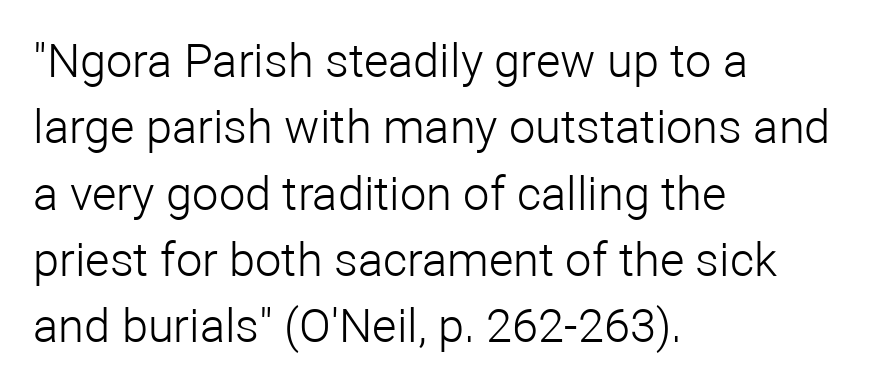
All the whitespace from short lines collects on the right. Each letter keeps its own natural width here, so spacing adapts to shape. This is the regular roman posture of the typeface. The rendering keeps characters at their native spacing. How would I describe the line gaps? Plain and ordinary. Weight: in the light-to-regular range.
